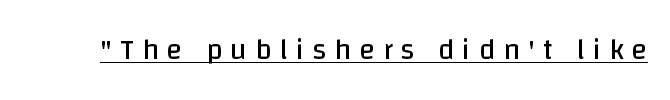
The image shows 29 px regular-weight sans-serif type, upright; set unusually wide letter spacing (+0.28 em), underlined; low stroke contrast and a large x-height.
